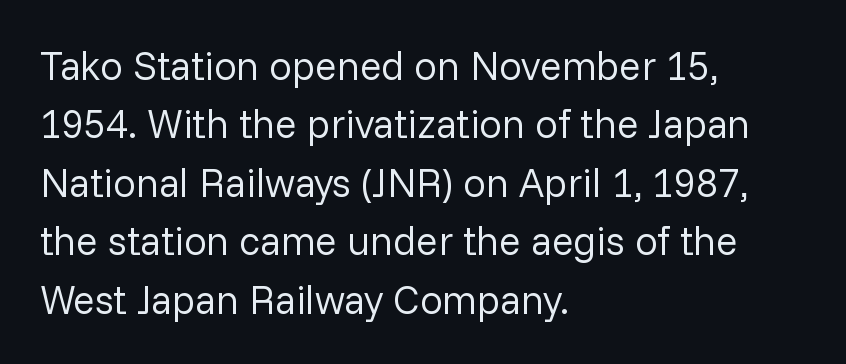
Q: Is the text bold? A: No.
Q: Is the text italic (slanted)? A: No, it is upright.
Q: Is the typeface a serif or a sans-serif typeface? A: Sans-serif.
Q: Is the text underlined? A: No.
Q: How is the paragraph aligned? A: Left-aligned.
Q: Is the spacing between letters normal or unusually wide? A: Normal.
Q: Is the spacing between lines tight, normal or loose? A: Normal.
Q: Width (condensed, normal, or wide)? A: Normal.
Q: Stroke contrast? A: Low.
Q: x-height? A: Medium.
Q: Monospaced? A: No.
